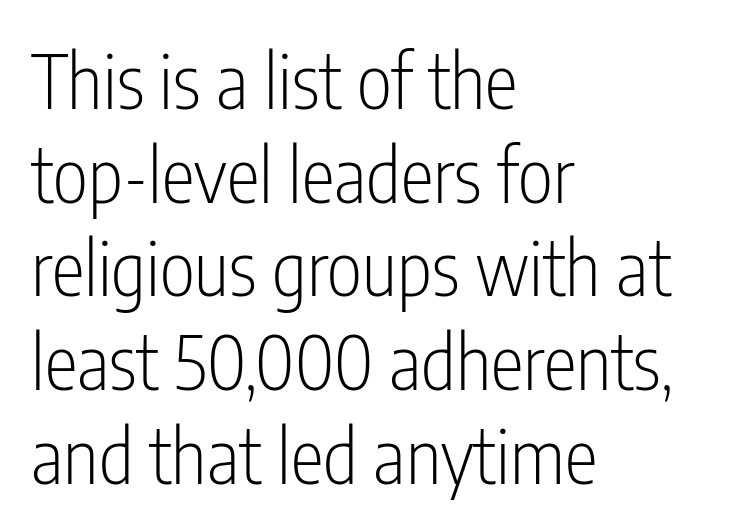
Q: Is the text bold? A: No.
Q: Is the text italic (slanted)? A: No, it is upright.
Q: Is the typeface a serif or a sans-serif typeface? A: Sans-serif.
Q: Is the text underlined? A: No.
Q: How is the paragraph aligned? A: Left-aligned.
Q: Is the spacing between letters normal or unusually wide? A: Normal.
Q: Is the spacing between lines tight, normal or loose? A: Normal.
Q: Width (condensed, normal, or wide)? A: Condensed.
Q: Stroke contrast? A: Low.
Q: x-height? A: Medium.
Q: Monospaced? A: No.
